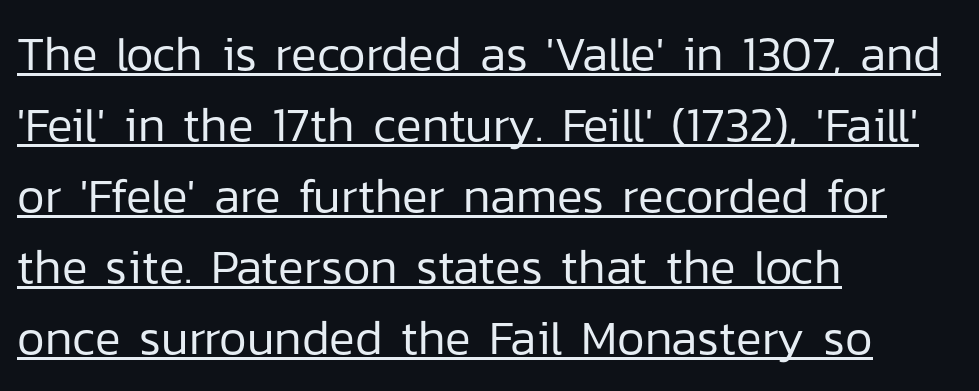
The image shows 48 px regular-weight sans-serif type, upright; set left-aligned, normal line spacing (1.48x), normal letter spacing, underlined; low stroke contrast and a medium x-height.
